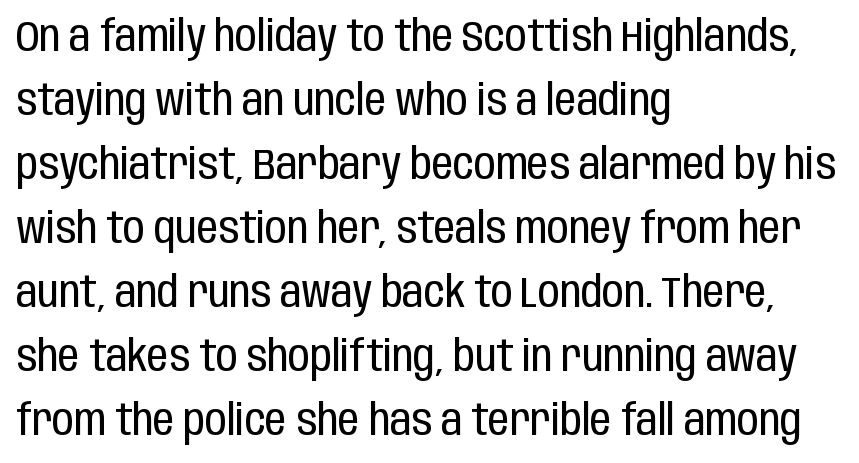
Students, note that the glyphs here touch the page at normal intervals. Stems here are at most as thick as an everyday book face. Successive baselines arrive at the customary interval. The space beneath each line is pristine and unruled. The face used here is proportionally spaced, like ordinary book or web type. The lines are quadded left.
